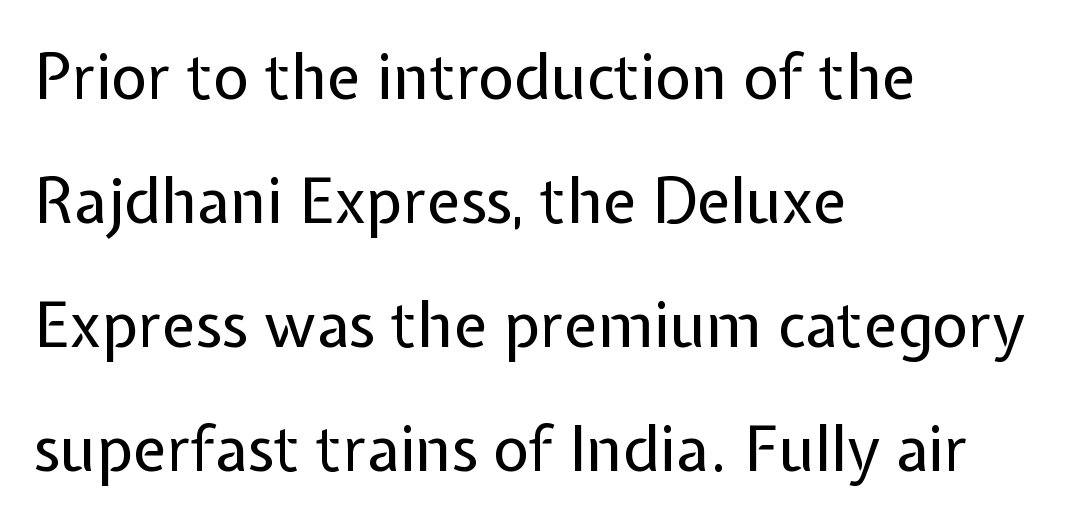
{"serif": "no", "italic": "no", "bold": "no", "weight": "regular", "width": "normal", "stroke_contrast": "low", "x_height": "medium", "monospaced": "no", "underline": "no", "align": "left", "line_spacing": "loose", "line_spacing_ratio": 2.0, "letter_spacing": "normal", "letter_spacing_em": 0.0, "glyph_px": 62}
